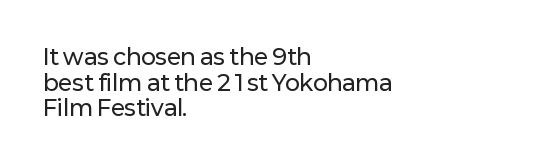
{"italic": "no", "underline": "no", "align": "left", "line_spacing_ratio": 1.17, "letter_spacing": "normal", "letter_spacing_em": 0.0, "glyph_px": 22}
